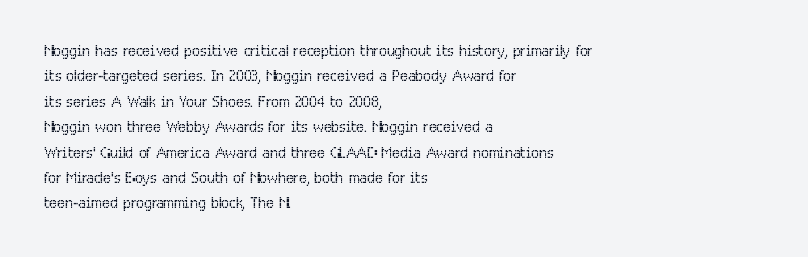
Q: Is the text bold? A: No.
Q: Is the text italic (slanted)? A: No, it is upright.
Q: Is the text underlined? A: No.
Q: How is the paragraph aligned? A: Left-aligned.
Q: Is the spacing between letters normal or unusually wide? A: Normal.
